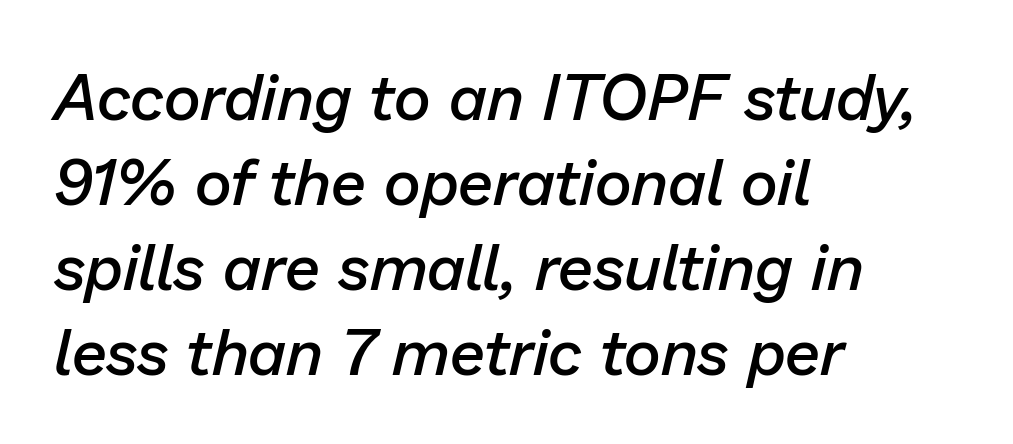
A typesetter would mark this as italic. This sample has the flowing, uneven cadence of proportional lettering. The foot of each line stays bare and open. In terms of leading, this rendering sits right in the middle. Visually the block forms a straight wall on the left and a jagged coastline on the right.
